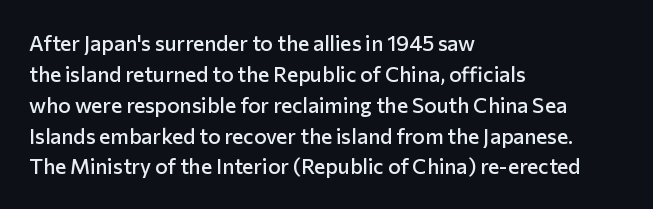
{"italic": "no", "bold": "semi", "underline": "no", "align": "left", "line_spacing": "normal", "line_spacing_ratio": 1.47, "letter_spacing": "normal", "letter_spacing_em": 0.0, "glyph_px": 21}
